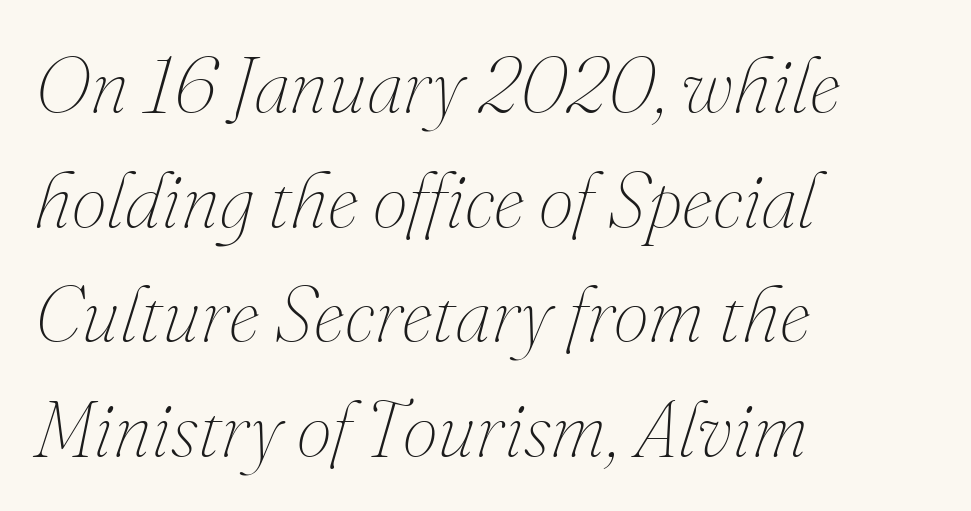
{"italic": "yes", "lean": "right", "slant_degrees": 16, "bold": "no", "weight": "thin", "width": "normal", "stroke_contrast": "medium", "x_height": "small", "monospaced": "no", "underline": "no", "align": "left", "line_spacing": "normal", "line_spacing_ratio": 1.45, "letter_spacing": "normal", "letter_spacing_em": 0.0, "glyph_px": 79}
